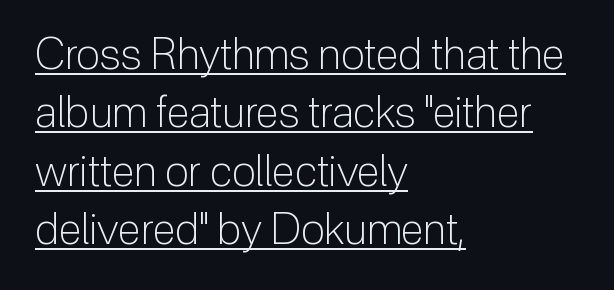
{"serif": "no", "italic": "no", "bold": "no", "weight": "light", "width": "normal", "stroke_contrast": "low", "x_height": "medium", "monospaced": "no", "underline": "yes", "align": "left", "line_spacing": "normal", "line_spacing_ratio": 1.36, "letter_spacing": "normal", "letter_spacing_em": 0.0, "glyph_px": 43}
